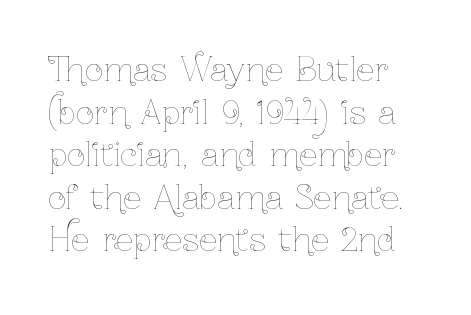
The designer left line spacing at the default. No chunkiness to these letters — they're not bold. If you drew a line through each stem, it would be perfectly vertical. Here the designer chose a conventional face with non-uniform glyph widths. The words here are not underlined.
